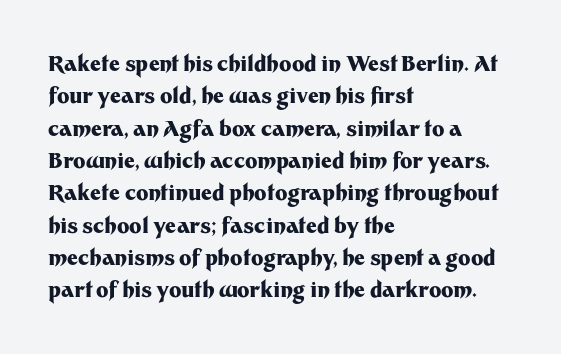
Unlike italic type, these characters show no tilt at all. Line starts are locked; line ends wander. Characters follow at the spacing the type designer built in. On the weight axis this lands at bold, roughly 700. The passage shown is not underscored anywhere.
